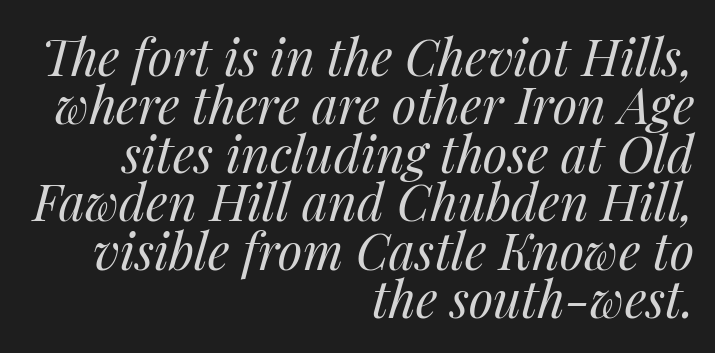
Q: Is the text bold? A: No.
Q: Is the text italic (slanted)? A: Yes, it leans right by about 14 degrees.
Q: Is the text underlined? A: No.
Q: How is the paragraph aligned? A: Right-aligned.
Q: Is the spacing between letters normal or unusually wide? A: Normal.
Q: Is the spacing between lines tight, normal or loose? A: Tight.
Q: Width (condensed, normal, or wide)? A: Normal.
Q: Stroke contrast? A: Medium.
Q: x-height? A: Medium.
Q: Monospaced? A: No.
